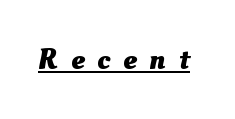
The image shows 30 px heavy type; set unusually wide letter spacing (+0.44 em), underlined; medium stroke contrast and a small x-height.
